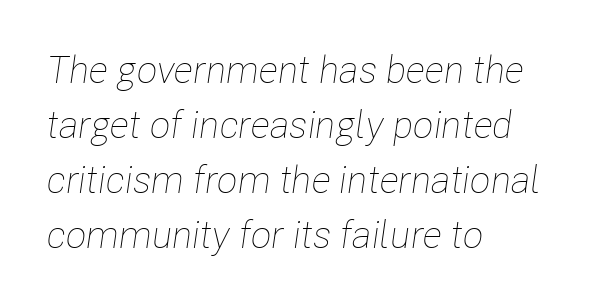
{"italic": "yes", "lean": "right", "slant_degrees": 8, "bold": "no", "weight": "thin", "width": "condensed", "stroke_contrast": "low", "x_height": "medium", "monospaced": "no", "underline": "no", "align": "left", "line_spacing": "normal", "line_spacing_ratio": 1.45, "letter_spacing": "normal", "letter_spacing_em": 0.0, "glyph_px": 38}
